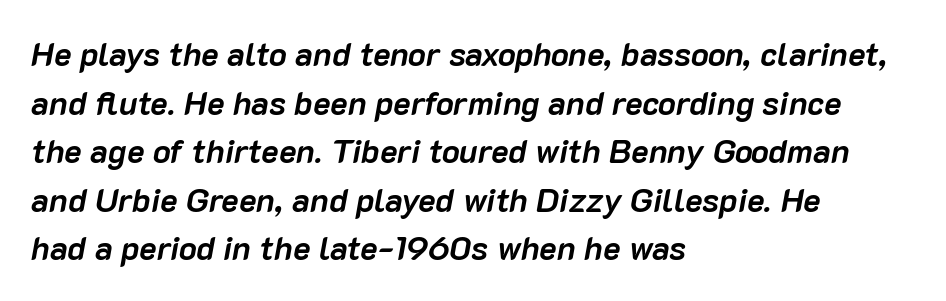
Q: Is the text bold? A: Yes.
Q: Is the text italic (slanted)? A: Yes, it leans right by about 10 degrees.
Q: Is the text underlined? A: No.
Q: How is the paragraph aligned? A: Left-aligned.
Q: Is the spacing between letters normal or unusually wide? A: Normal.
Q: Is the spacing between lines tight, normal or loose? A: Normal.
Q: Width (condensed, normal, or wide)? A: Normal.
Q: Stroke contrast? A: Low.
Q: x-height? A: Medium.
Q: Monospaced? A: No.
